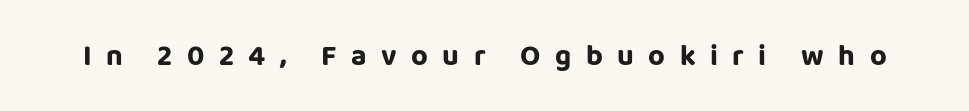
Q: Is the text bold? A: Yes.
Q: Is the text italic (slanted)? A: No, it is upright.
Q: Is the typeface a serif or a sans-serif typeface? A: Sans-serif.
Q: Is the text underlined? A: No.
Q: Is the spacing between letters normal or unusually wide? A: Unusually wide.
Q: Width (condensed, normal, or wide)? A: Normal.
Q: Stroke contrast? A: Low.
Q: x-height? A: Large.
Q: Monospaced? A: No.
